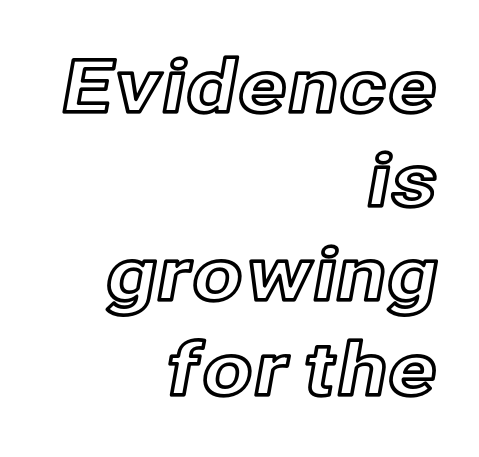
Underline: absent. You could call the tracking neutral — neither tight nor loose. Alignment: flush right. The rendering uses a moderate line-height, typical for paragraphs.
